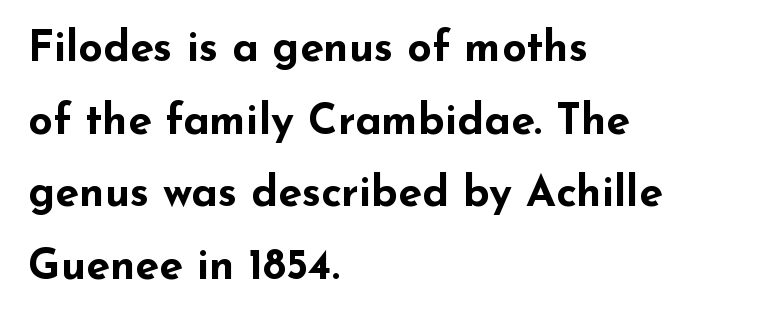
{"serif": "no", "italic": "no", "bold": "yes", "weight": "bold", "width": "wide", "stroke_contrast": "low", "x_height": "small", "monospaced": "no", "underline": "no", "align": "left", "line_spacing": "normal", "line_spacing_ratio": 1.69, "letter_spacing": "normal", "letter_spacing_em": 0.0, "glyph_px": 43}
